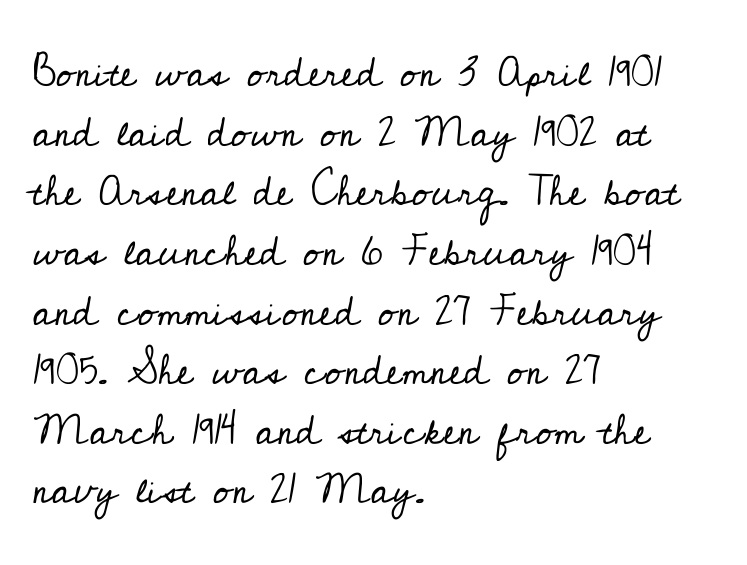
Q: Is the text bold? A: No.
Q: Is the text italic (slanted)? A: Yes.
Q: Is the typeface a serif or a sans-serif typeface? A: Serif.
Q: Is the text underlined? A: No.
Q: How is the paragraph aligned? A: Left-aligned.
Q: Is the spacing between letters normal or unusually wide? A: Normal.
Q: Is the spacing between lines tight, normal or loose? A: Normal.
Q: Width (condensed, normal, or wide)? A: Normal.
Q: Stroke contrast? A: Low.
Q: x-height? A: Small.
Q: Monospaced? A: No.
